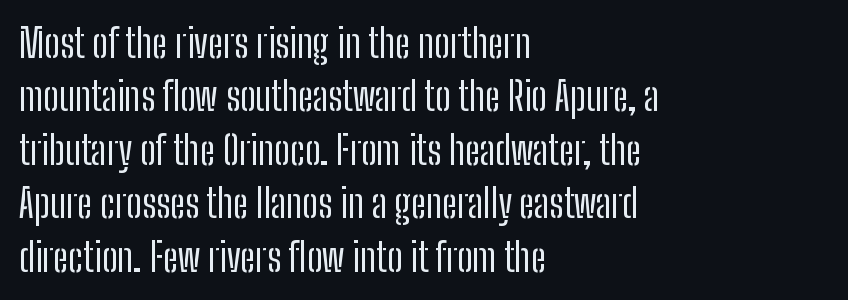
The image shows 39 px regular-weight, condensed sans-serif type, upright; set left-aligned, normal line spacing (1.37x), normal letter spacing, not underlined; low stroke contrast and a medium x-height.
